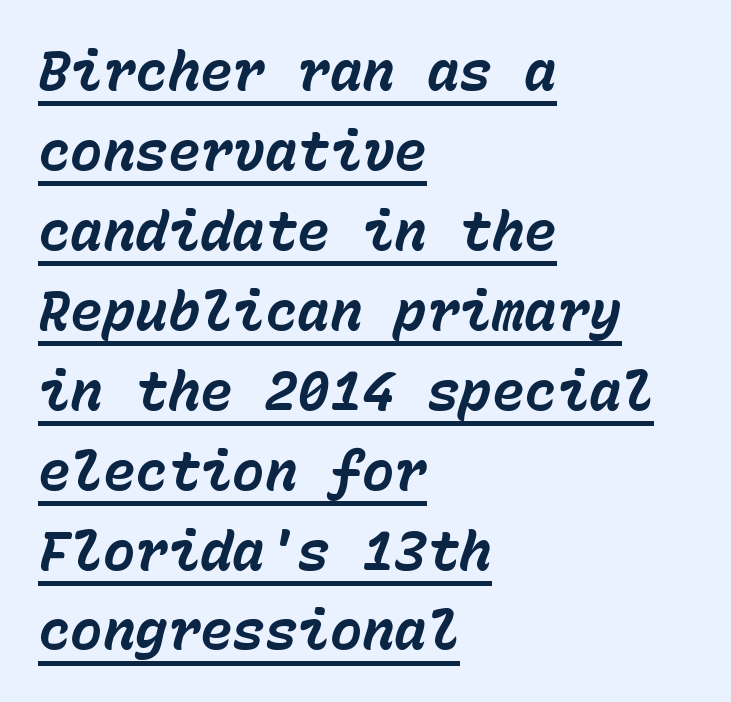
Q: Is the text bold? A: Yes.
Q: Is the text italic (slanted)? A: Yes, it leans right by about 15 degrees.
Q: Is the text underlined? A: Yes.
Q: How is the paragraph aligned? A: Left-aligned.
Q: Is the spacing between letters normal or unusually wide? A: Normal.
Q: Is the spacing between lines tight, normal or loose? A: Normal.
Q: Width (condensed, normal, or wide)? A: Normal.
Q: Stroke contrast? A: Low.
Q: x-height? A: Medium.
Q: Monospaced? A: Yes.
